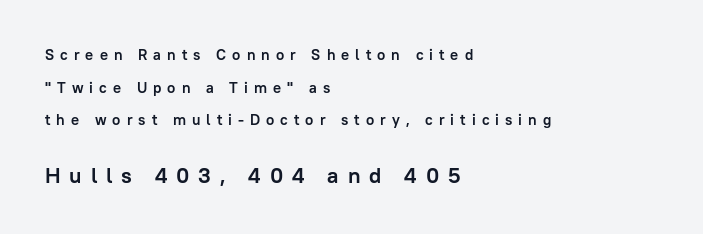
The string is rendered with underlining switched off. The letters stand straight up with perfectly vertical stems. Its strokes are broad and dark, the hallmark of bold type. The second block has been scaled up relative to the first.
